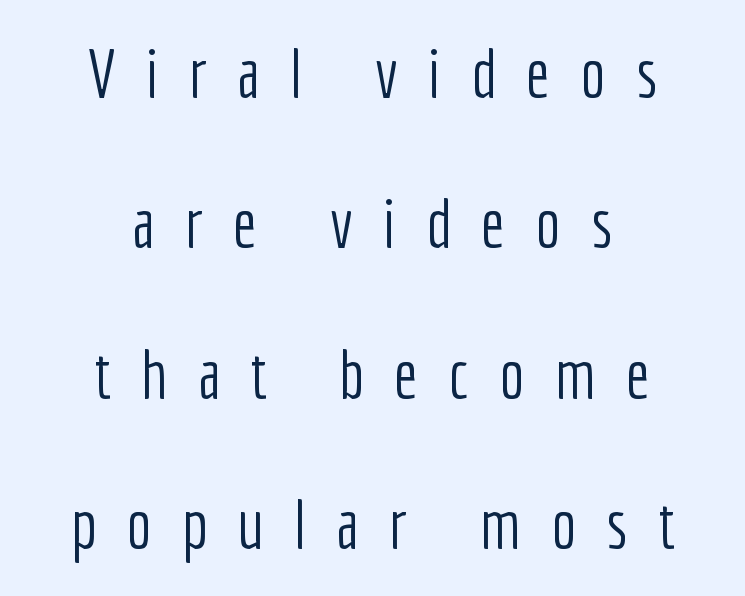
Q: Is the text bold? A: No.
Q: Is the text italic (slanted)? A: No, it is upright.
Q: Is the typeface a serif or a sans-serif typeface? A: Sans-serif.
Q: Is the text underlined? A: No.
Q: How is the paragraph aligned? A: Centered.
Q: Is the spacing between letters normal or unusually wide? A: Unusually wide.
Q: Is the spacing between lines tight, normal or loose? A: Loose.
Q: Width (condensed, normal, or wide)? A: Condensed.
Q: Stroke contrast? A: Low.
Q: x-height? A: Medium.
Q: Monospaced? A: No.
